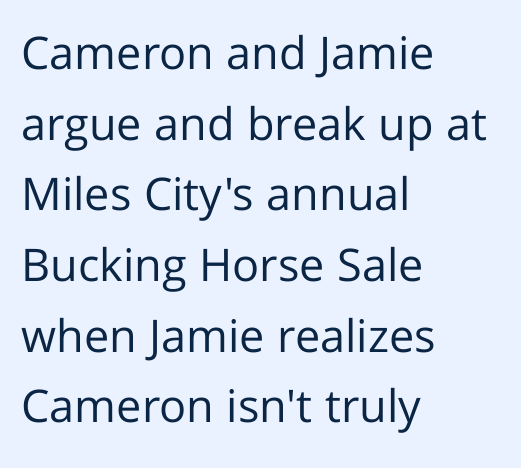
Normally led — the rows are evenly, conventionally spaced. No chunkiness to these letters — they're not bold. Quick note: not italic, upright. Plain, unruled lines of type.
